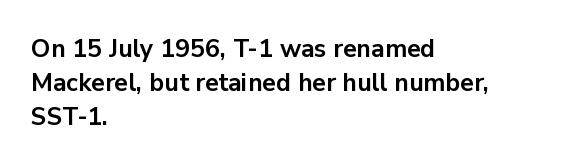
Q: Is the text bold? A: Yes.
Q: Is the text italic (slanted)? A: No, it is upright.
Q: Is the text underlined? A: No.
Q: How is the paragraph aligned? A: Left-aligned.
Q: Is the spacing between letters normal or unusually wide? A: Normal.
Q: Is the spacing between lines tight, normal or loose? A: Normal.
